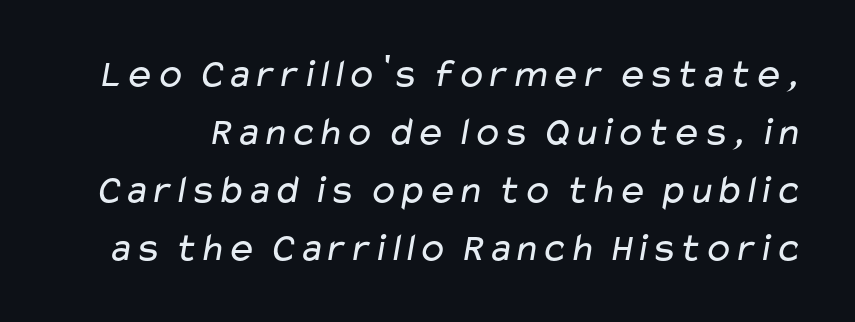
{"serif": "no", "bold": "no", "weight": "regular", "width": "wide", "stroke_contrast": "low", "x_height": "medium", "monospaced": "no", "underline": "no", "line_spacing": "normal", "line_spacing_ratio": 1.45, "letter_spacing": "normal", "letter_spacing_em": 0.0, "glyph_px": 40}
